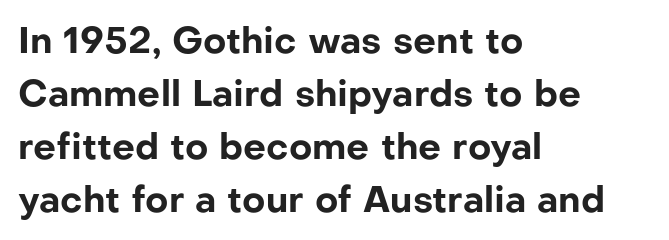
The ragged edge is on the right, which tells us the setting is flush left. Classification — sans serif. These lines are rendered in a variable-pitch font. The space beneath each line is pristine and unruled.
